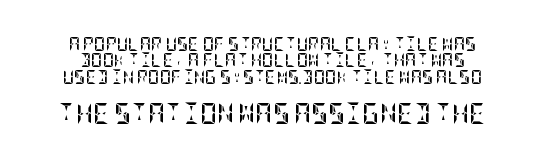
{"italic": "no", "bold": "yes", "underline": "no", "line_spacing_ratio": 1.17, "letter_spacing": "normal", "letter_spacing_em": 0.0, "larger_block": "second", "size_ratio": 1.5, "glyph_px": 21}
